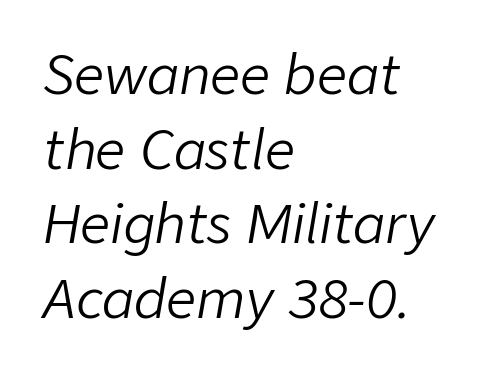
Q: Is the text bold? A: No.
Q: Is the text italic (slanted)? A: Yes, it leans right by about 9 degrees.
Q: Is the text underlined? A: No.
Q: How is the paragraph aligned? A: Left-aligned.
Q: Is the spacing between letters normal or unusually wide? A: Normal.
Q: Is the spacing between lines tight, normal or loose? A: Normal.
Q: Width (condensed, normal, or wide)? A: Normal.
Q: Stroke contrast? A: Low.
Q: x-height? A: Medium.
Q: Monospaced? A: No.
